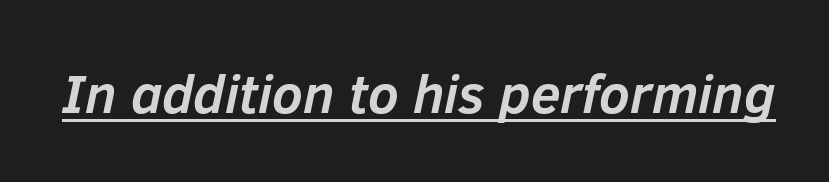
What stands out about the letter spacing? Nothing — it is the standard amount. The typography opts for an oblique posture over an upright one. The passage shown is emphatically bold. Beneath each row of characters lies a ruled line. The passage shown is typed in a proportional face where columns would drift.
